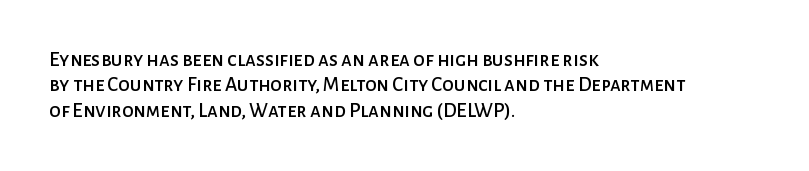
The image shows 21 px text type, upright; set left-aligned, line spacing 1.21x, normal letter spacing, not underlined.
